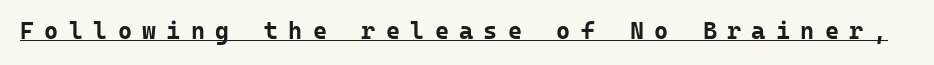
Q: Is the text bold? A: Yes.
Q: Is the text italic (slanted)? A: No, it is upright.
Q: Is the text underlined? A: Yes.
Q: Is the spacing between letters normal or unusually wide? A: Unusually wide.
